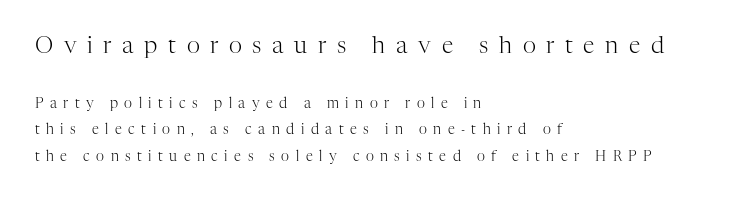
The image shows 23 px text type, upright; set left-aligned, line spacing 1.89x, unusually wide letter spacing (+0.46 em), not underlined; the first (top) block is 1.64x larger.
